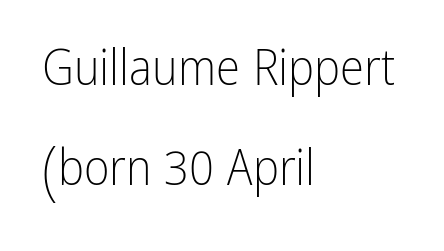
{"serif": "no", "italic": "no", "bold": "no", "weight": "light", "width": "condensed", "stroke_contrast": "low", "x_height": "medium", "monospaced": "no", "underline": "no", "align": "left", "line_spacing": "loose", "line_spacing_ratio": 2.04, "letter_spacing": "normal", "letter_spacing_em": 0.0, "glyph_px": 49}
